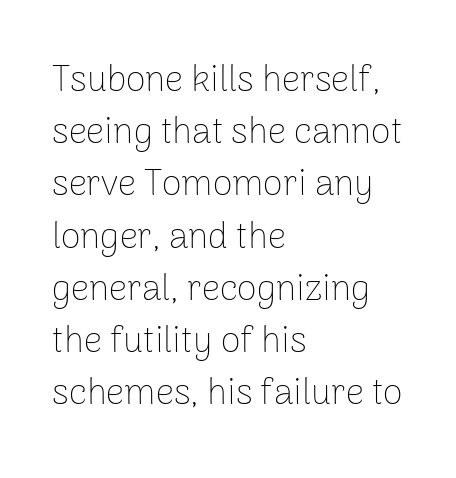
The image shows 36 px thin sans-serif type, upright; set left-aligned, normal line spacing (1.45x), normal letter spacing, not underlined; low stroke contrast and a medium x-height.
